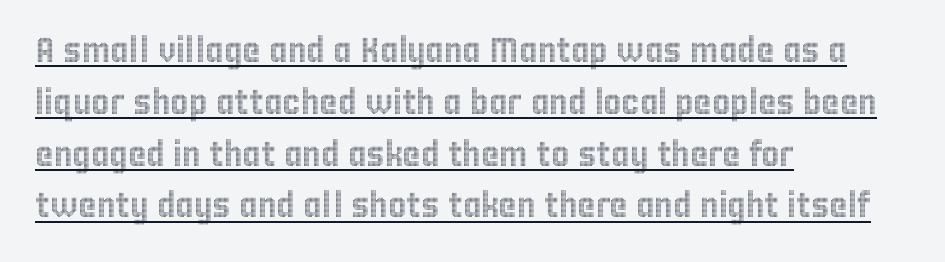
Q: Is the text italic (slanted)? A: No, it is upright.
Q: Is the text underlined? A: Yes.
Q: How is the paragraph aligned? A: Left-aligned.
Q: Is the spacing between letters normal or unusually wide? A: Normal.
Q: Is the spacing between lines tight, normal or loose? A: Normal.
Q: Width (condensed, normal, or wide)? A: Condensed.
Q: x-height? A: Large.
Q: Monospaced? A: No.
